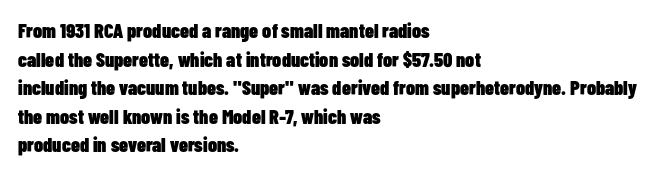
{"italic": "no", "bold": "yes", "underline": "no", "align": "left", "line_spacing": "normal", "line_spacing_ratio": 1.43, "letter_spacing": "normal", "letter_spacing_em": 0.0, "glyph_px": 20}
